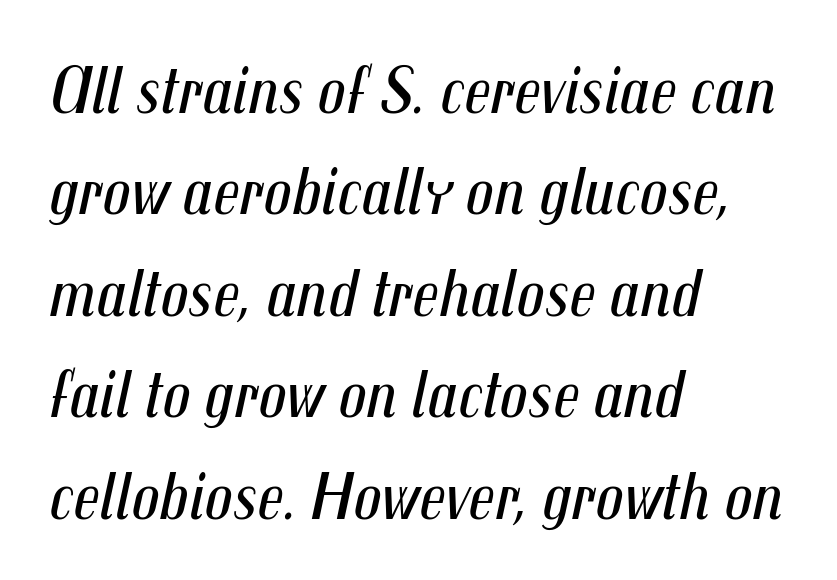
{"italic": "yes", "lean": "right", "slant_degrees": 12, "bold": "no", "weight": "regular", "width": "condensed", "stroke_contrast": "medium", "x_height": "medium", "monospaced": "no", "underline": "no", "align": "left", "line_spacing": "normal", "line_spacing_ratio": 1.47, "letter_spacing": "normal", "letter_spacing_em": 0.0, "glyph_px": 69}
